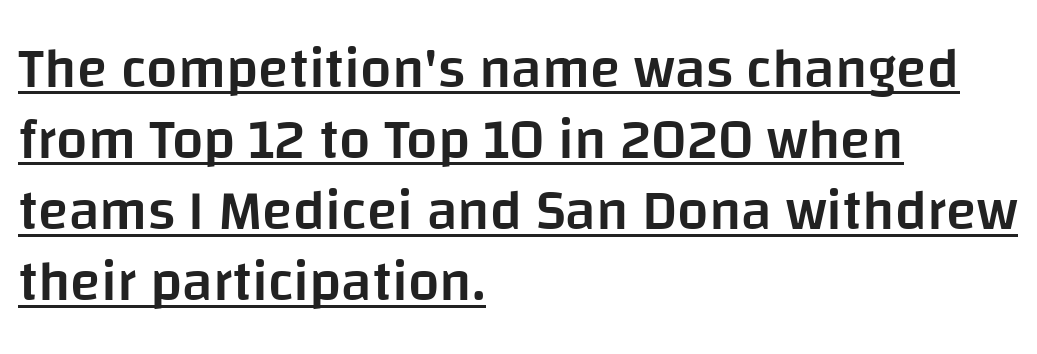
The image shows 56 px semibold sans-serif type, upright; set left-aligned, normal line spacing (1.27x), normal letter spacing, underlined; low stroke contrast and a large x-height.
